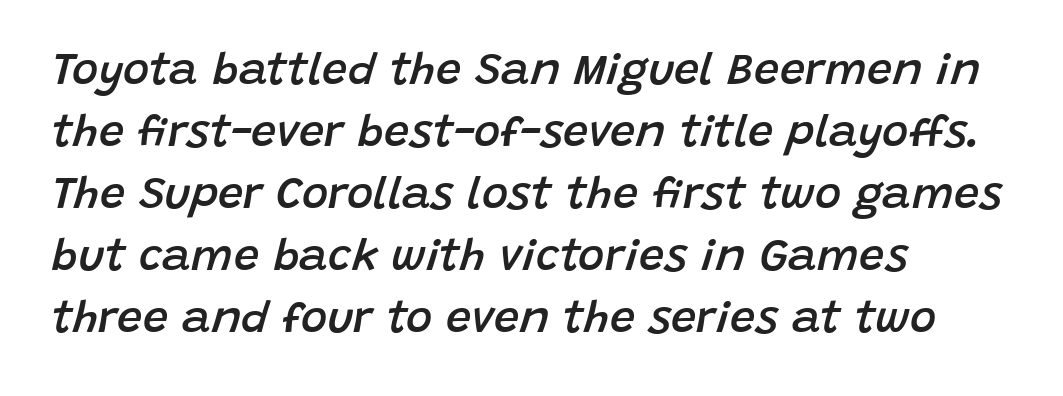
The image shows 45 px semibold type, italic (leaning right); set left-aligned, normal line spacing (1.38x), normal letter spacing, not underlined; low stroke contrast and a large x-height.
